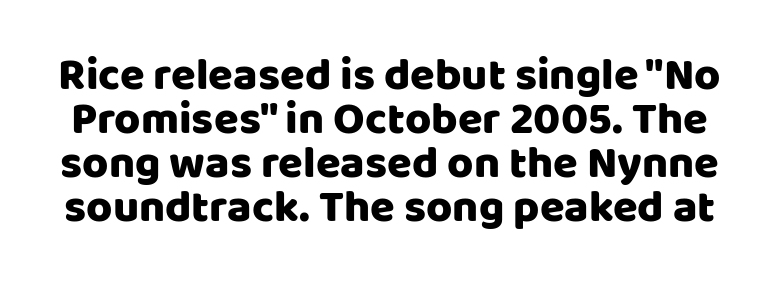
These lines keep a tight, regular rhythm from letter to letter. The face used here is proportionally spaced, like ordinary book or web type. Underline: absent. It's the straight-up-and-down kind of type. The space between consecutive lines is stingy.
